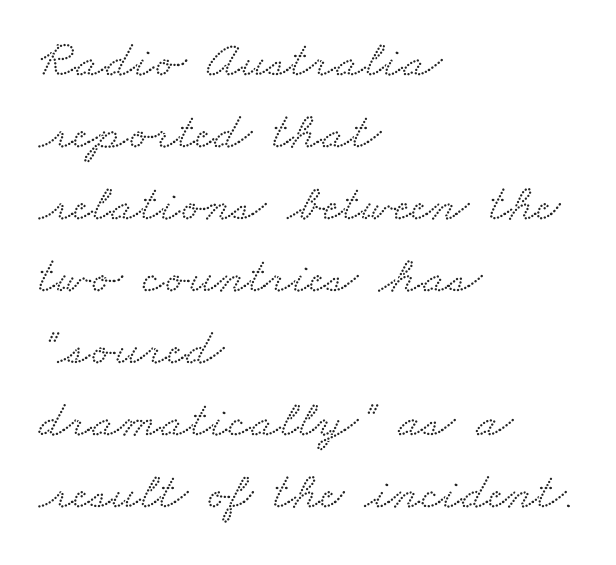
Q: Is the text underlined? A: No.
Q: How is the paragraph aligned? A: Left-aligned.
Q: Is the spacing between letters normal or unusually wide? A: Normal.
Q: Is the spacing between lines tight, normal or loose? A: Normal.
Q: Width (condensed, normal, or wide)? A: Wide.
Q: Stroke contrast? A: Low.
Q: x-height? A: Small.
Q: Monospaced? A: No.
